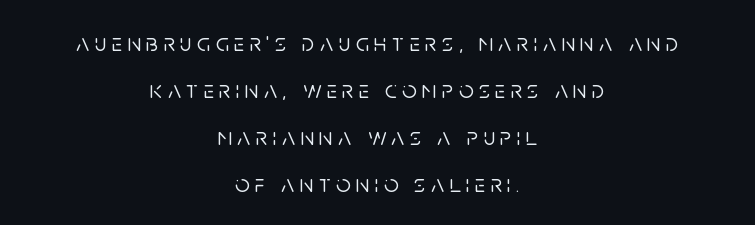
The lines are quadded center. Posture: straight, roman, zero tilt. Has an underline been added? It has not. Students, note that the glyphs here are deliberately spaced far apart.
